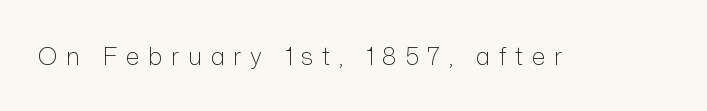
{"italic": "no", "bold": "no", "underline": "no", "letter_spacing": "wide", "letter_spacing_em": 0.36, "glyph_px": 24}
